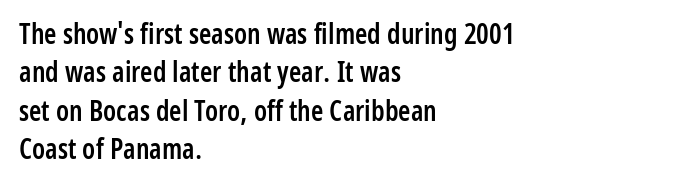
The image shows 28 px semibold, condensed sans-serif type, upright; set left-aligned, normal line spacing (1.37x), normal letter spacing, not underlined; low stroke contrast and a medium x-height.
